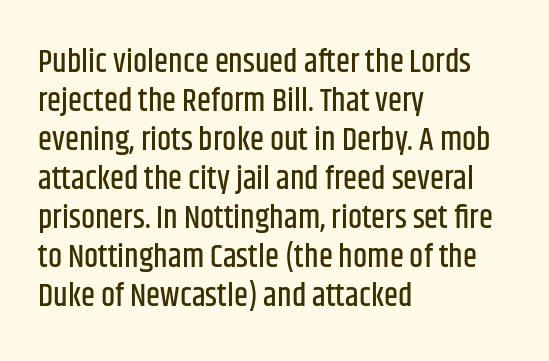
{"serif": "no", "italic": "no", "width": "condensed", "stroke_contrast": "low", "x_height": "large", "monospaced": "no", "underline": "no", "align": "left", "line_spacing_ratio": 1.22, "letter_spacing": "normal", "letter_spacing_em": 0.0, "glyph_px": 32}
